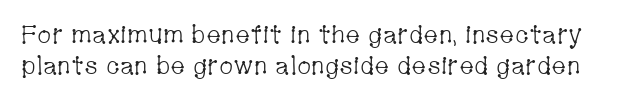
The image shows 25 px text type, upright; set line spacing 1.23x, normal letter spacing, not underlined.
